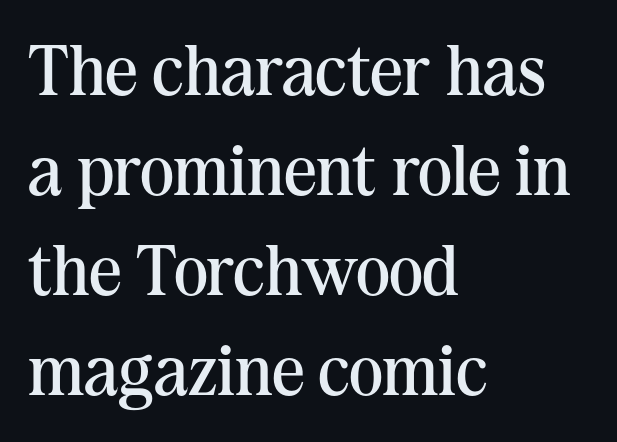
Q: Is the text bold? A: No.
Q: Is the text italic (slanted)? A: No, it is upright.
Q: Is the typeface a serif or a sans-serif typeface? A: Serif.
Q: Is the text underlined? A: No.
Q: How is the paragraph aligned? A: Left-aligned.
Q: Is the spacing between letters normal or unusually wide? A: Normal.
Q: Is the spacing between lines tight, normal or loose? A: Normal.
Q: Width (condensed, normal, or wide)? A: Normal.
Q: Stroke contrast? A: Medium.
Q: x-height? A: Medium.
Q: Monospaced? A: No.
